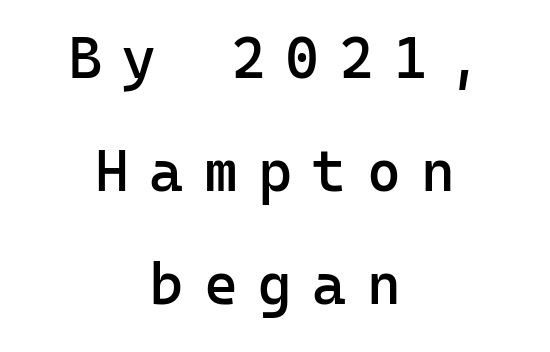
Any mark beneath the type? The region is blank. Serif or sans? Sans — the stroke terminals are bare. The letters stand upright; this is a roman face. Layout note: lines centered. How are the letters spaced? Widely, with obvious added tracking.
